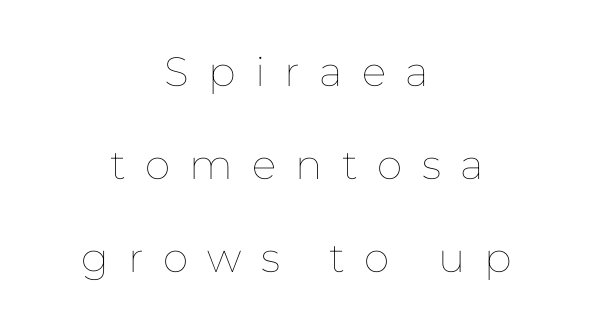
The specimen omits any rule beneath the text block's lines. There is plenty of visible air inserted between adjacent glyphs. One-word summary of the alignment: center. These lines stand farther apart than default settings would place them.
